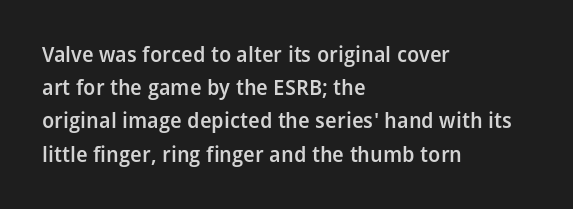
{"italic": "no", "bold": "semi", "underline": "no", "align": "left", "line_spacing": "normal", "line_spacing_ratio": 1.58, "letter_spacing": "normal", "letter_spacing_em": 0.0, "glyph_px": 21}
